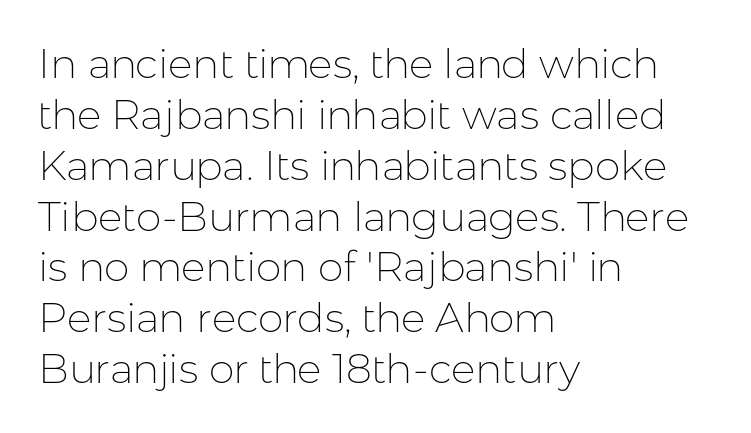
The image shows 41 px thin sans-serif type, upright; set left-aligned, line spacing 1.24x, normal letter spacing, not underlined; low stroke contrast and a medium x-height.
